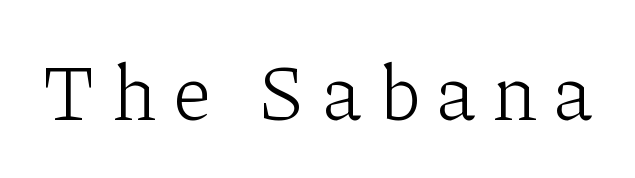
Q: Is the text bold? A: No.
Q: Is the text italic (slanted)? A: No, it is upright.
Q: Is the typeface a serif or a sans-serif typeface? A: Serif.
Q: Is the text underlined? A: No.
Q: Is the spacing between letters normal or unusually wide? A: Unusually wide.
Q: Width (condensed, normal, or wide)? A: Normal.
Q: Stroke contrast? A: Low.
Q: x-height? A: Medium.
Q: Monospaced? A: No.
